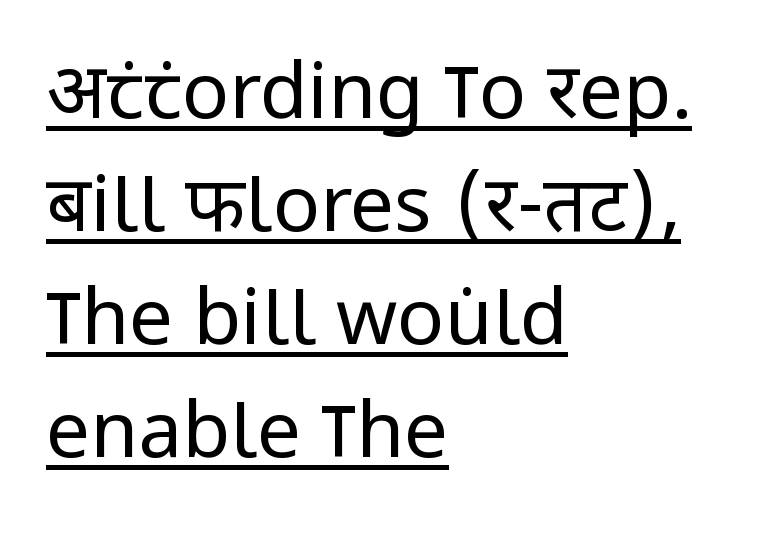
Q: Is the text bold? A: No.
Q: Is the text italic (slanted)? A: No, it is upright.
Q: Is the typeface a serif or a sans-serif typeface? A: Sans-serif.
Q: Is the text underlined? A: Yes.
Q: How is the paragraph aligned? A: Left-aligned.
Q: Is the spacing between letters normal or unusually wide? A: Normal.
Q: Is the spacing between lines tight, normal or loose? A: Normal.
Q: Width (condensed, normal, or wide)? A: Condensed.
Q: Stroke contrast? A: Low.
Q: x-height? A: Large.
Q: Monospaced? A: No.
